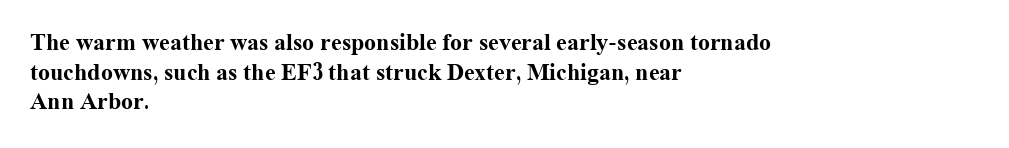
Q: Is the text bold? A: Yes.
Q: Is the text italic (slanted)? A: No, it is upright.
Q: Is the text underlined? A: No.
Q: How is the paragraph aligned? A: Left-aligned.
Q: Is the spacing between letters normal or unusually wide? A: Normal.
